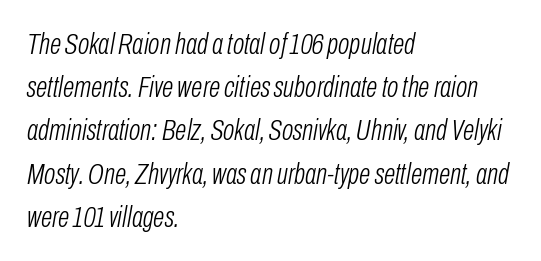
The image shows 30 px light, condensed type, italic (leaning right); set left-aligned, normal line spacing (1.44x), normal letter spacing, not underlined; low stroke contrast and a medium x-height.
